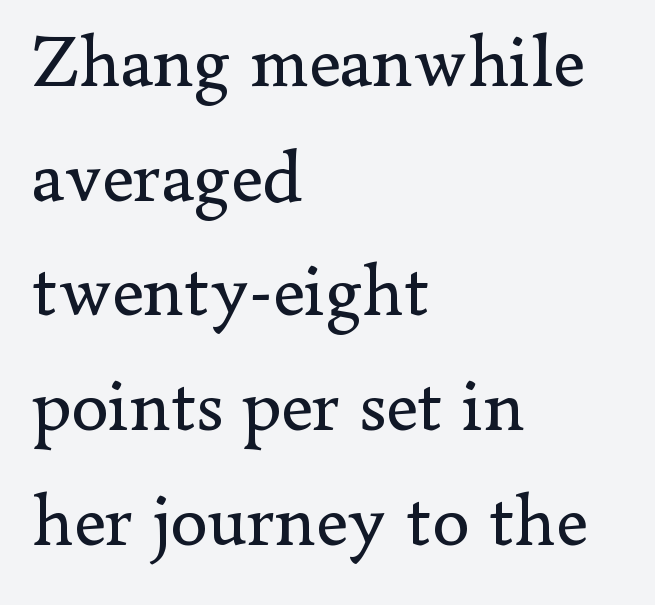
{"serif": "yes", "italic": "no", "bold": "no", "weight": "regular", "width": "normal", "stroke_contrast": "low", "x_height": "small", "monospaced": "no", "underline": "no", "align": "left", "line_spacing": "normal", "line_spacing_ratio": 1.53, "letter_spacing": "normal", "letter_spacing_em": 0.0, "glyph_px": 75}
